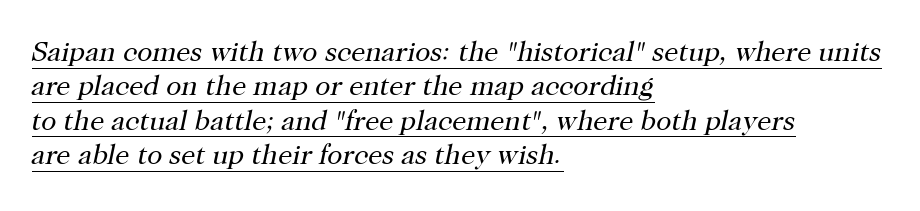
Is the type slanted? Yes — the strokes lean at a clear angle. I'd call this a serif setting — the letters wear small feet. This reads as an unemphasized weight, regular at the heaviest. Tracking value appears to be zero — textbook default spacing. Here the designer chose a conventional face with non-uniform glyph widths.
